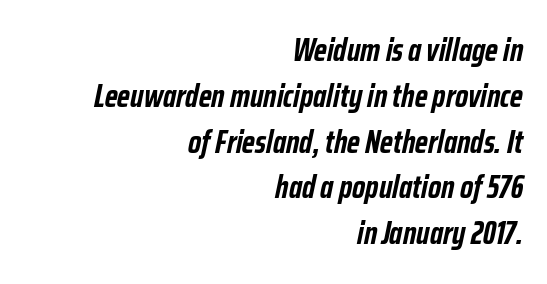
Q: Is the text bold? A: Yes.
Q: Is the text italic (slanted)? A: Yes, it leans right by about 12 degrees.
Q: Is the text underlined? A: No.
Q: How is the paragraph aligned? A: Right-aligned.
Q: Is the spacing between letters normal or unusually wide? A: Normal.
Q: Is the spacing between lines tight, normal or loose? A: Normal.
Q: Width (condensed, normal, or wide)? A: Condensed.
Q: Stroke contrast? A: Low.
Q: x-height? A: Medium.
Q: Monospaced? A: No.
